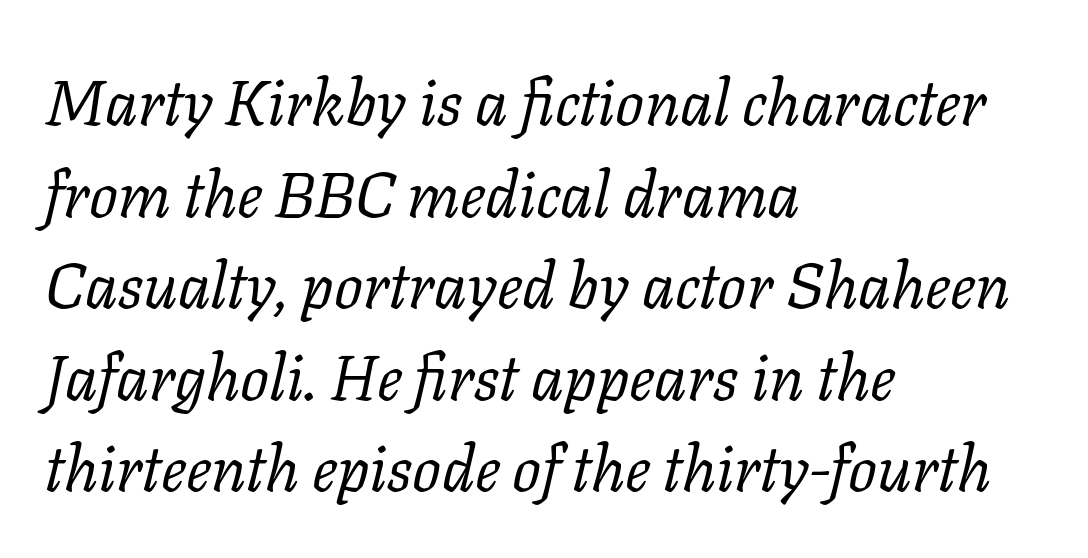
The image shows 64 px regular-weight serif type, italic (leaning right); set left-aligned, normal line spacing (1.43x), normal letter spacing, not underlined; low stroke contrast and a medium x-height.
